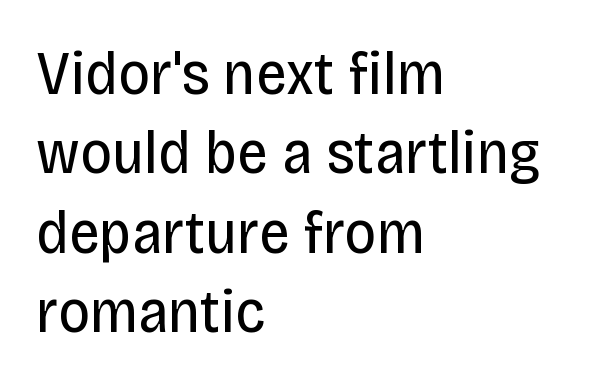
Each word holds together tightly as a unit, with standard inter-letter gaps. Heft: none added — not bold. Ordinary non-slanted type is in use. The passage shown is not underscored anywhere.
